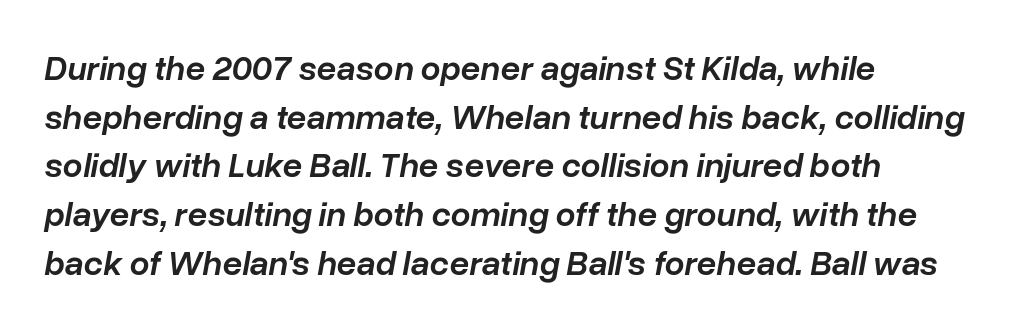
{"italic": "yes", "lean": "right", "slant_degrees": 10, "bold": "semi", "weight": "semibold", "width": "normal", "stroke_contrast": "low", "x_height": "medium", "monospaced": "no", "underline": "no", "line_spacing": "normal", "line_spacing_ratio": 1.39, "letter_spacing": "normal", "letter_spacing_em": 0.0, "glyph_px": 35}
